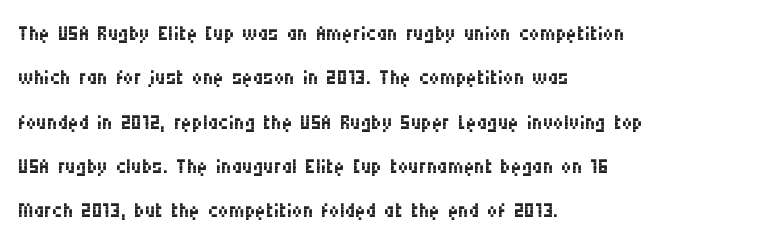
{"serif": "no", "italic": "no", "bold": "no", "weight": "regular", "width": "condensed", "stroke_contrast": "medium", "x_height": "large", "monospaced": "no", "underline": "no", "align": "left", "line_spacing": "normal", "line_spacing_ratio": 1.53, "letter_spacing": "normal", "letter_spacing_em": 0.0, "glyph_px": 29}
